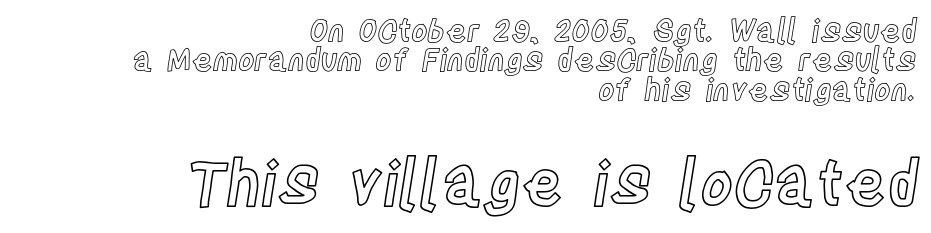
The image shows 62 px condensed type; set right-aligned, tight line spacing (0.95x), normal letter spacing, not underlined; the second (bottom) block is 2.0x larger; a large x-height.
